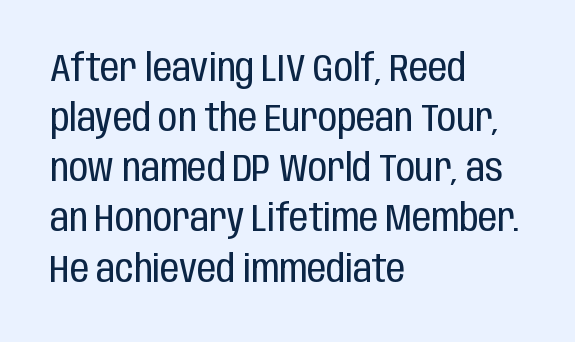
The image shows 38 px regular-weight, condensed sans-serif type, upright; set left-aligned, normal line spacing (1.32x), normal letter spacing, not underlined; low stroke contrast and a large x-height.
